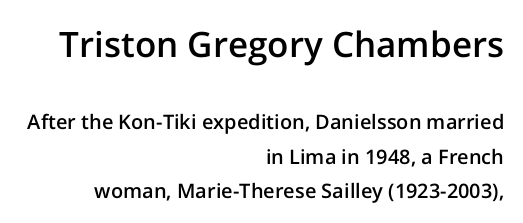
{"serif": "no", "italic": "no", "bold": "semi", "weight": "semibold", "width": "normal", "stroke_contrast": "low", "x_height": "medium", "monospaced": "no", "underline": "no", "align": "right", "line_spacing_ratio": 1.72, "letter_spacing": "normal", "letter_spacing_em": 0.0, "larger_block": "first", "size_ratio": 1.75, "glyph_px": 35}
